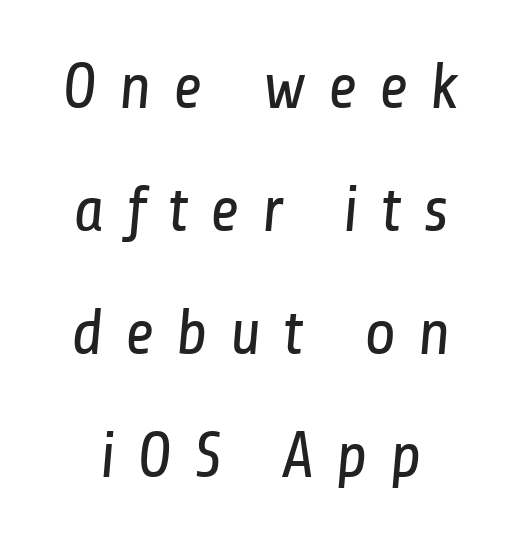
The image shows 65 px regular-weight, condensed sans-serif type; set line spacing 1.89x, unusually wide letter spacing (+0.33 em), not underlined; low stroke contrast and a medium x-height.
